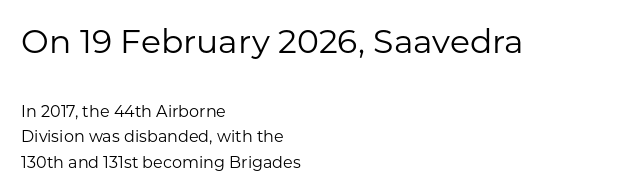
Q: Is the text bold? A: No.
Q: Is the text italic (slanted)? A: No, it is upright.
Q: Is the typeface a serif or a sans-serif typeface? A: Sans-serif.
Q: Is the text underlined? A: No.
Q: How is the paragraph aligned? A: Left-aligned.
Q: Is the spacing between letters normal or unusually wide? A: Normal.
Q: Is the spacing between lines tight, normal or loose? A: Normal.
Q: Which block of text is set in a larger size, the first (top) or the second (bottom)? A: The first (top) one.
Q: Width (condensed, normal, or wide)? A: Normal.
Q: Stroke contrast? A: Low.
Q: x-height? A: Medium.
Q: Monospaced? A: No.
